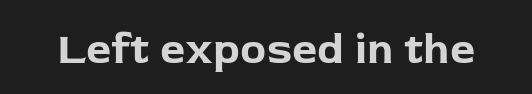
{"serif": "no", "italic": "no", "bold": "yes", "weight": "bold", "width": "normal", "stroke_contrast": "low", "x_height": "medium", "monospaced": "no", "underline": "no", "letter_spacing": "normal", "letter_spacing_em": 0.0, "glyph_px": 44}
